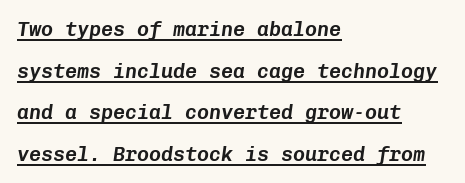
Q: Is the text italic (slanted)? A: Yes, it leans right by about 8 degrees.
Q: Is the text underlined? A: Yes.
Q: How is the paragraph aligned? A: Left-aligned.
Q: Is the spacing between letters normal or unusually wide? A: Normal.
Q: Is the spacing between lines tight, normal or loose? A: Loose.
